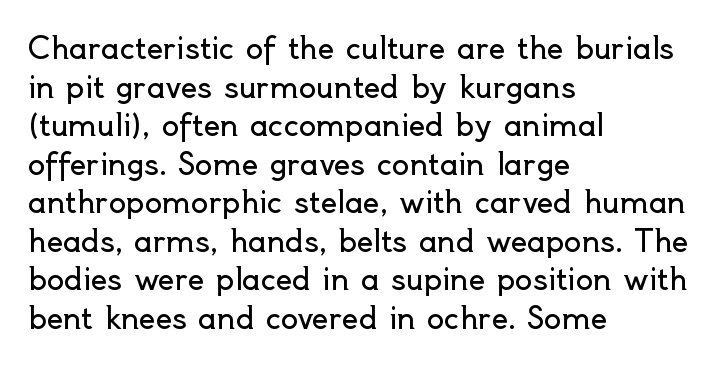
The image shows 29 px regular-weight sans-serif type, upright; set left-aligned, normal line spacing (1.33x), normal letter spacing, not underlined; a small x-height.
